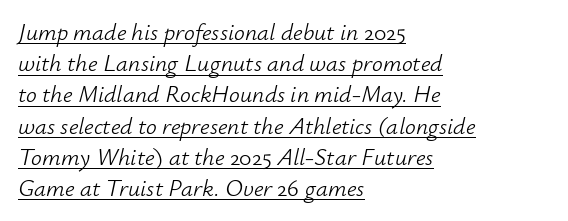
{"italic": "yes", "lean": "right", "slant_degrees": 12, "bold": "no", "underline": "yes", "align": "left", "line_spacing": "normal", "line_spacing_ratio": 1.3, "letter_spacing": "normal", "letter_spacing_em": 0.0, "glyph_px": 24}
